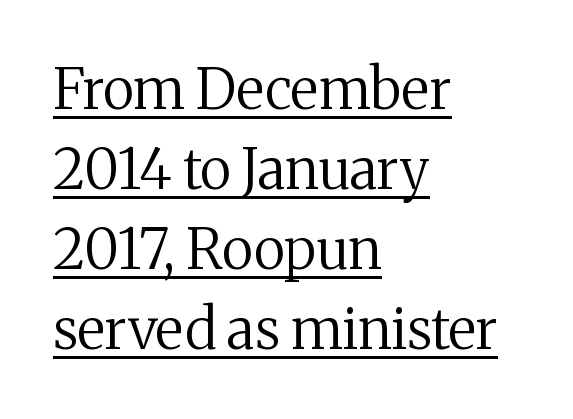
The weight would be labelled regular, book, light, or lighter still. The type family on display is of the serif kind. The line-height multiplier appears to be the usual default. You can tell it's not italic because the verticals are truly vertical. These lines are rendered in a variable-pitch font. Quick note: underline on.
